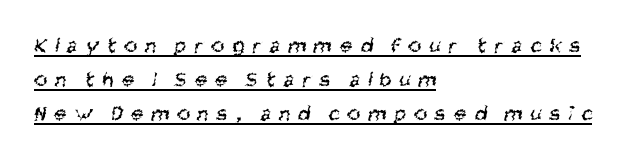
The image shows 22 px text type; set left-aligned, normal line spacing (1.55x), unusually wide letter spacing (+0.38 em), underlined.
